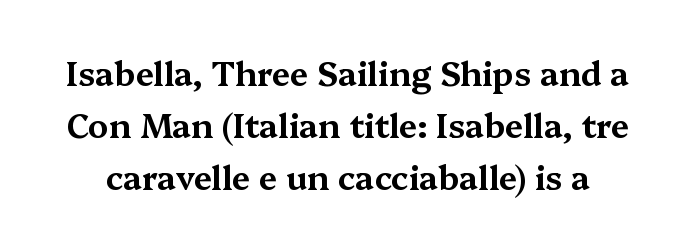
{"serif": "yes", "italic": "no", "width": "wide", "stroke_contrast": "medium", "x_height": "medium", "monospaced": "no", "underline": "no", "line_spacing": "normal", "line_spacing_ratio": 1.57, "letter_spacing": "normal", "letter_spacing_em": 0.0, "glyph_px": 33}
